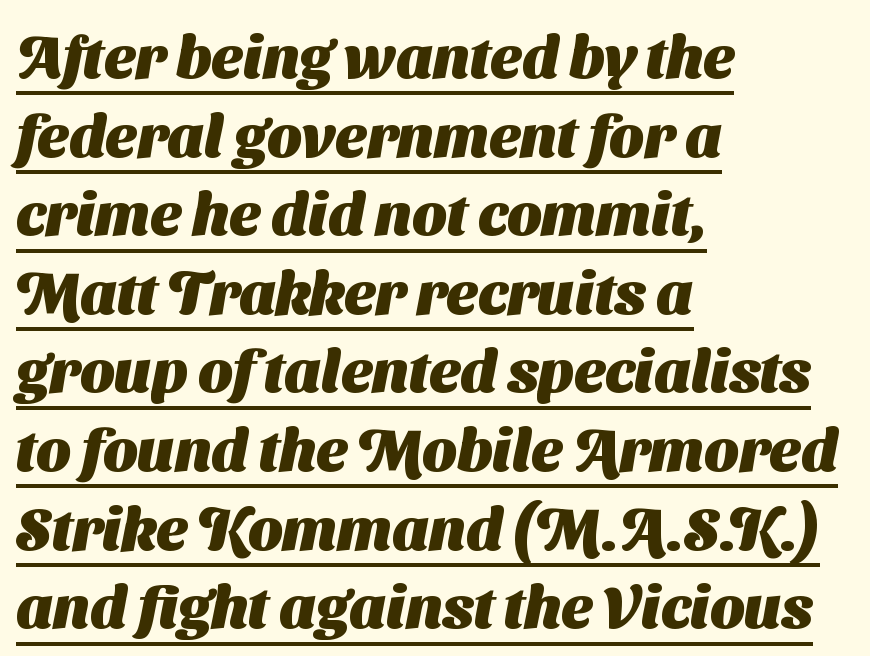
The strokes are fattened all the way to bold. The specimen includes a rule beneath the text block's lines. These lines sit exactly where default settings would place them. This sample has the flowing, uneven cadence of proportional lettering.
